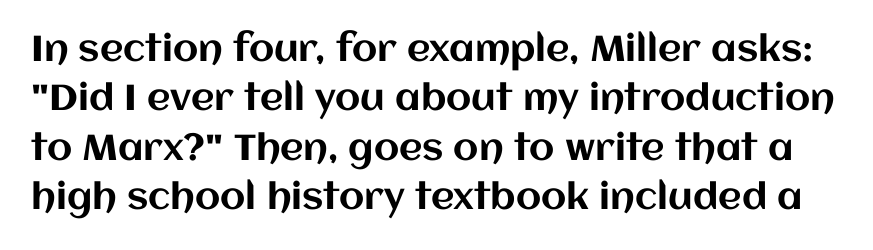
Q: Is the text italic (slanted)? A: No, it is upright.
Q: Is the text underlined? A: No.
Q: Is the spacing between letters normal or unusually wide? A: Normal.
Q: Is the spacing between lines tight, normal or loose? A: Normal.
Q: Width (condensed, normal, or wide)? A: Normal.
Q: Stroke contrast? A: Medium.
Q: x-height? A: Large.
Q: Monospaced? A: No.
